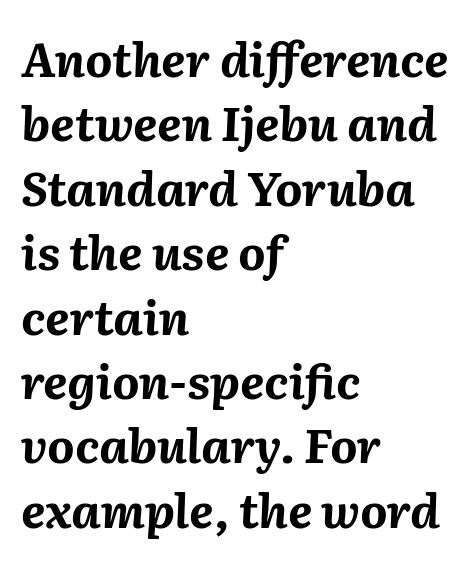
Q: Is the text bold? A: Yes.
Q: Is the text italic (slanted)? A: Yes, it leans right by about 2 degrees.
Q: Is the text underlined? A: No.
Q: How is the paragraph aligned? A: Left-aligned.
Q: Is the spacing between letters normal or unusually wide? A: Normal.
Q: Is the spacing between lines tight, normal or loose? A: Normal.
Q: Width (condensed, normal, or wide)? A: Normal.
Q: Stroke contrast? A: Medium.
Q: x-height? A: Medium.
Q: Monospaced? A: No.
